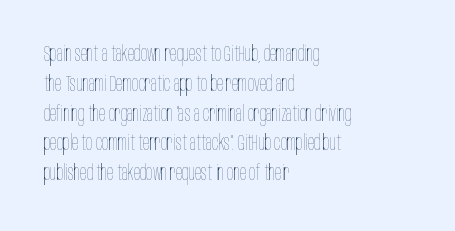
Quick note: interline space is typical. Nothing unusual about the tracking: characters are spaced as the font intends. Unmarked baselines from the first word to the last. No italicization has been applied; the sample stays upright.
